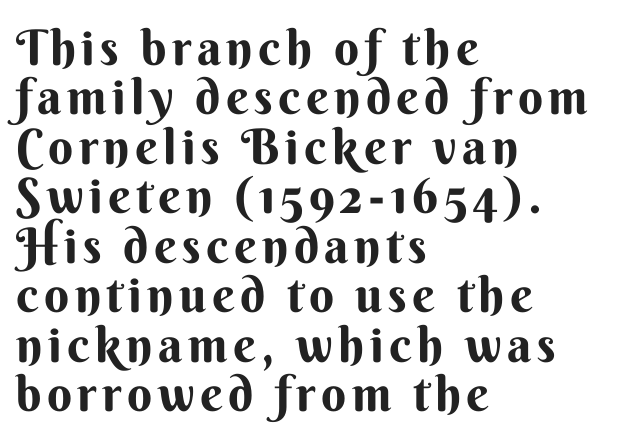
{"serif": "no", "italic": "no", "bold": "yes", "weight": "bold", "width": "normal", "stroke_contrast": "medium", "x_height": "small", "monospaced": "no", "underline": "no", "align": "left", "line_spacing": "tight", "line_spacing_ratio": 1.01, "glyph_px": 49}
